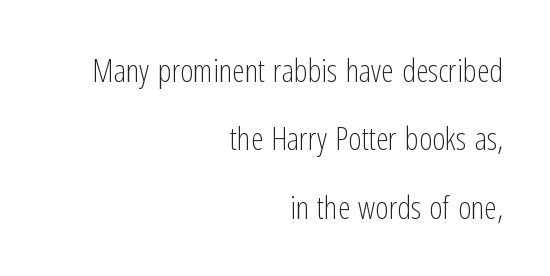
Q: Is the text bold? A: No.
Q: Is the text italic (slanted)? A: No, it is upright.
Q: Is the typeface a serif or a sans-serif typeface? A: Sans-serif.
Q: Is the text underlined? A: No.
Q: How is the paragraph aligned? A: Right-aligned.
Q: Is the spacing between letters normal or unusually wide? A: Normal.
Q: Is the spacing between lines tight, normal or loose? A: Loose.
Q: Width (condensed, normal, or wide)? A: Condensed.
Q: Stroke contrast? A: Low.
Q: x-height? A: Medium.
Q: Monospaced? A: No.
